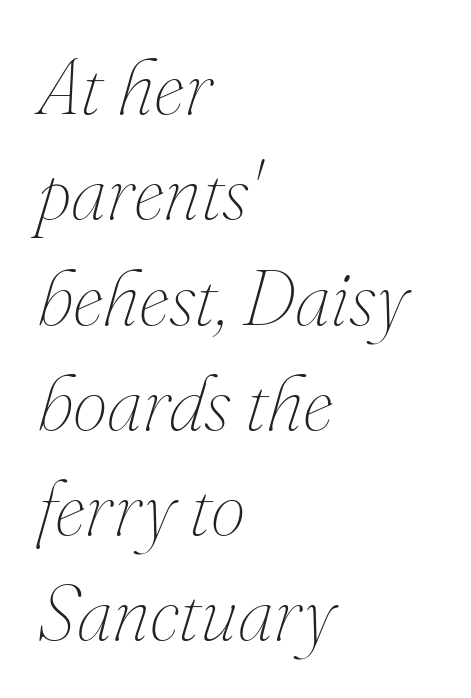
This rendering uses left alignment, leaving the right contour irregular. Characters follow at the spacing the type designer built in. Beneath every word, the page is bare. No chunkiness to these letters — they're not bold. Is this a fixed-width face? No — the glyphs have proportional, varying widths.
